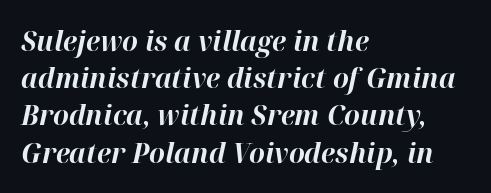
{"italic": "yes", "lean": "right", "slant_degrees": 12, "bold": "yes", "weight": "bold", "width": "normal", "stroke_contrast": "high", "x_height": "medium", "monospaced": "no", "underline": "no", "align": "left", "line_spacing": "normal", "line_spacing_ratio": 1.33, "letter_spacing": "normal", "letter_spacing_em": 0.0, "glyph_px": 28}
